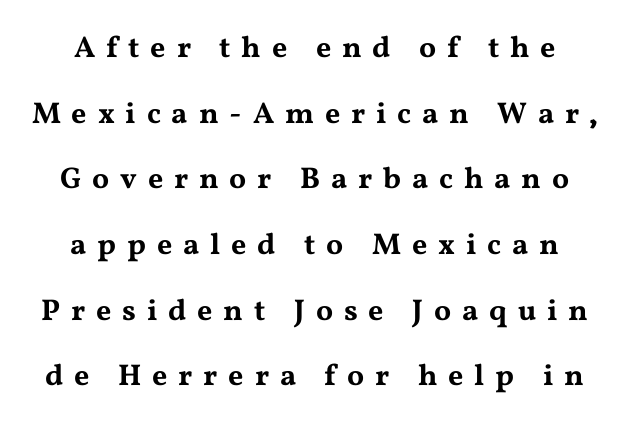
Honestly, there is no underline to notice here at all. The whitespace from short lines is split evenly between both sides. If you drew a line through each stem, it would be perfectly vertical. Compared with typical paragraphs, the rows here are farther apart. This sample has the flowing, uneven cadence of proportional lettering. Between one letter and the next there's a generous, obvious gap.
